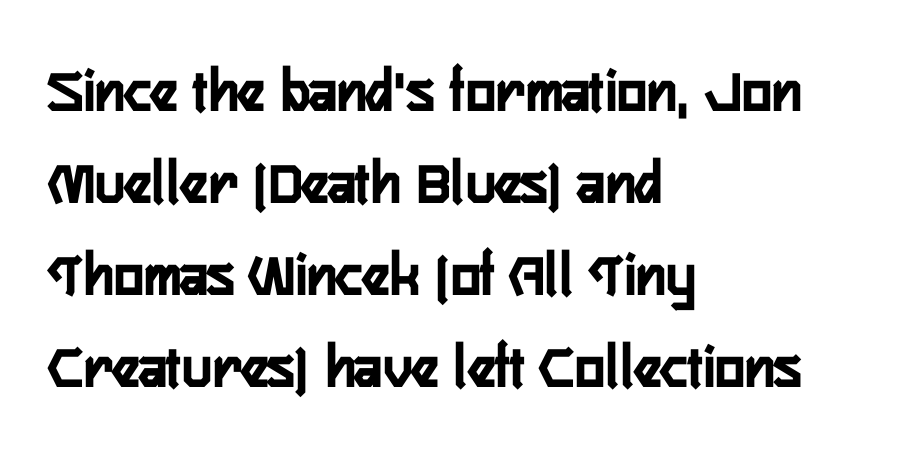
The image shows 63 px semibold, condensed sans-serif type, upright; set left-aligned, normal line spacing (1.46x), normal letter spacing, not underlined; low stroke contrast and a medium x-height.
